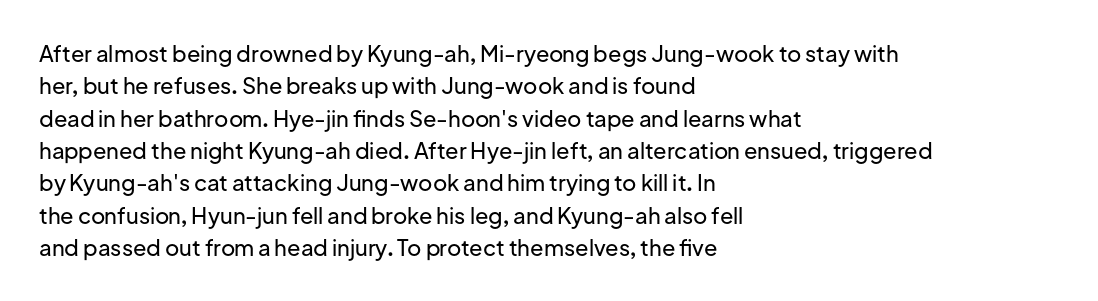
{"italic": "no", "underline": "no", "align": "left", "line_spacing": "normal", "line_spacing_ratio": 1.47, "letter_spacing": "normal", "letter_spacing_em": 0.0, "glyph_px": 22}
